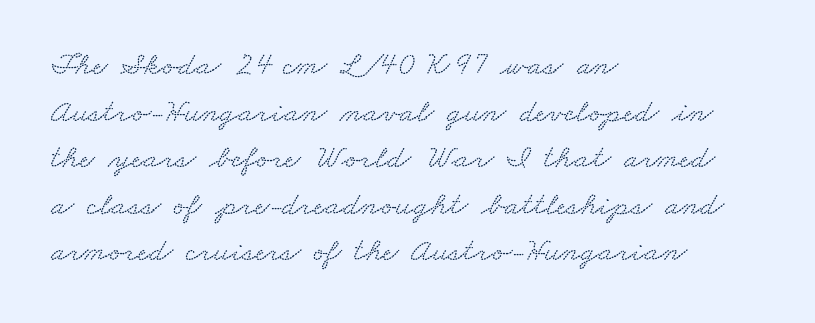
{"serif": "yes", "width": "wide", "stroke_contrast": "medium", "x_height": "small", "monospaced": "no", "underline": "no", "align": "left", "line_spacing": "normal", "line_spacing_ratio": 1.41, "letter_spacing": "normal", "letter_spacing_em": 0.0, "glyph_px": 33}
